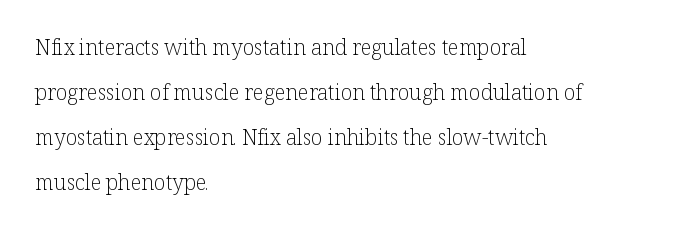
The face used here is rendered with its standard letterfit. Unbolded letterforms with no extra heft. The designer dialed line spacing up above the default. The font's upright variant was chosen for this text.
